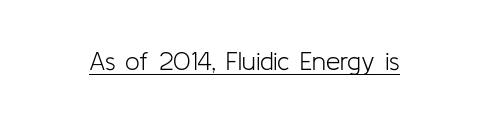
Short note: letters normally spaced. Is this a heavy cut? Hardly; it is regular or lighter. This sample uses an upright cut, with every glyph sitting square on the baseline. Is there an underline? Yes — a line sits under the letters.
